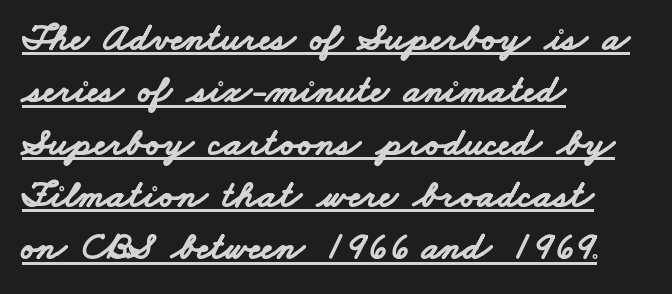
The image shows 39 px bold, wide sans-serif type; set left-aligned, normal line spacing (1.34x), normal letter spacing, underlined; low stroke contrast and a small x-height.
